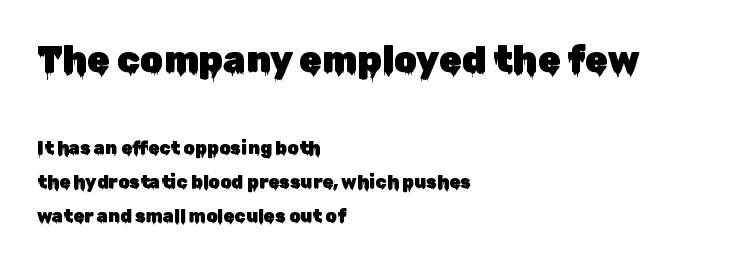
This sample is left-justified, so line endings fall wherever the words run out. The horizontal fit of the characters is conventional and even. Honestly, there is no underline to notice here at all. It's the straight-up-and-down kind of type.
